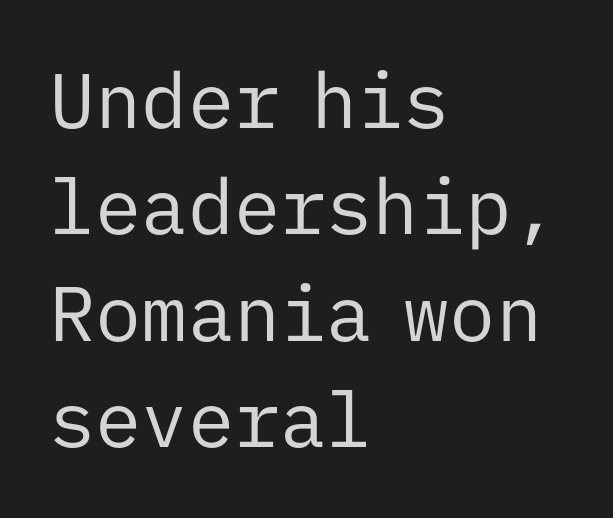
Is this a heavy cut? Hardly; it is regular or lighter. Tracking here is standard; glyphs follow each other at the usual distance. Quick note: interline space is typical. The passage shown is typed in a monospace face where columns stay perfectly aligned. The axis of the letterforms is exactly vertical. Any mark beneath the type? The region is blank.
